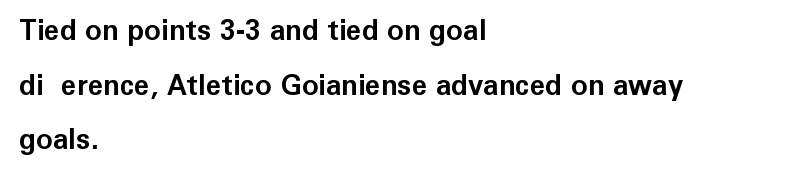
Type style note: lacks serifs. Beneath every word, the page is bare. The gaps between neighbouring characters are ordinary and unremarkable. Think of a printed novel: that variable character pitch is what you see here. One glance says open: line gaps are wider than usual. The letters stand straight up with perfectly vertical stems.
